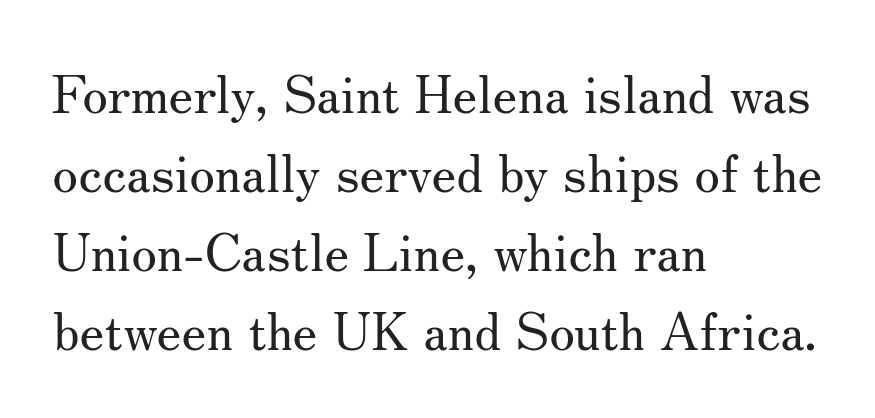
The image shows 52 px regular-weight serif type, upright; set left-aligned, normal line spacing (1.52x), normal letter spacing, not underlined; medium stroke contrast and a small x-height.
